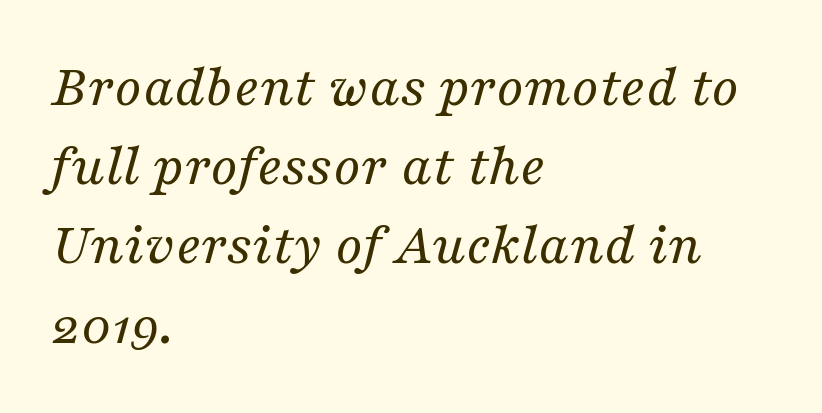
The image shows 60 px regular-weight serif type, italic (leaning right); set left-aligned, normal line spacing (1.32x), normal letter spacing, not underlined; medium stroke contrast and a medium x-height.
